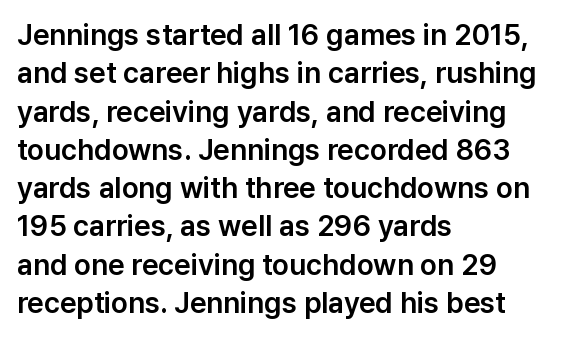
{"serif": "no", "italic": "no", "width": "normal", "stroke_contrast": "low", "x_height": "medium", "monospaced": "no", "underline": "no", "align": "left", "line_spacing": "normal", "line_spacing_ratio": 1.32, "letter_spacing": "normal", "letter_spacing_em": 0.0, "glyph_px": 29}
